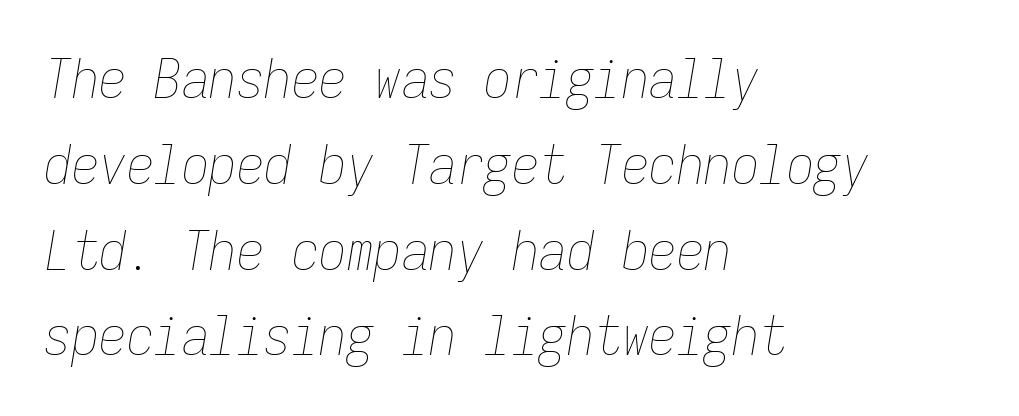
{"italic": "yes", "lean": "right", "slant_degrees": 9, "bold": "no", "weight": "thin", "width": "condensed", "stroke_contrast": "low", "x_height": "medium", "monospaced": "yes", "underline": "no", "align": "left", "line_spacing": "normal", "line_spacing_ratio": 1.56, "letter_spacing": "normal", "letter_spacing_em": 0.0, "glyph_px": 55}
